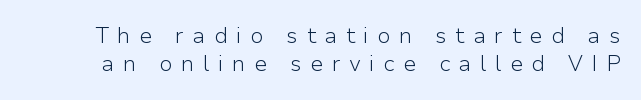
The letters stand upright; this is a roman face. The gap between lines stays unmarked. This block has exactly the height ordinary leading produces. The tracking reads as deliberately expanded to a designer's eye. The face looks like a standard text weight, possibly lighter.
